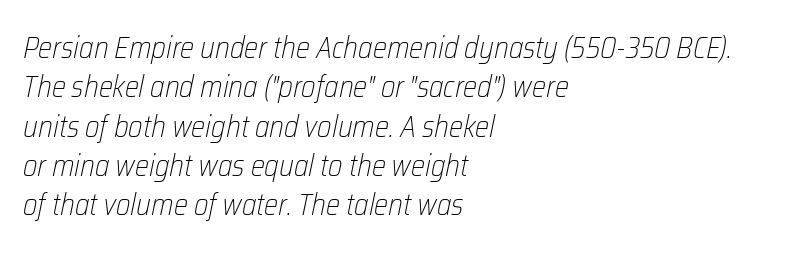
{"italic": "yes", "lean": "right", "slant_degrees": 12, "bold": "no", "weight": "light", "width": "condensed", "stroke_contrast": "low", "x_height": "medium", "monospaced": "no", "underline": "no", "align": "left", "line_spacing": "normal", "line_spacing_ratio": 1.31, "letter_spacing": "normal", "letter_spacing_em": 0.0, "glyph_px": 30}
